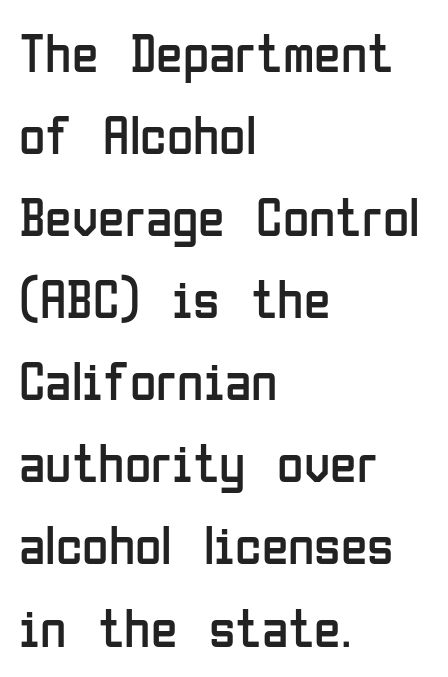
Q: Is the text bold? A: No.
Q: Is the text italic (slanted)? A: No, it is upright.
Q: Is the typeface a serif or a sans-serif typeface? A: Sans-serif.
Q: Is the text underlined? A: No.
Q: How is the paragraph aligned? A: Left-aligned.
Q: Is the spacing between letters normal or unusually wide? A: Normal.
Q: Is the spacing between lines tight, normal or loose? A: Normal.
Q: Width (condensed, normal, or wide)? A: Condensed.
Q: Stroke contrast? A: Low.
Q: x-height? A: Medium.
Q: Monospaced? A: No.
